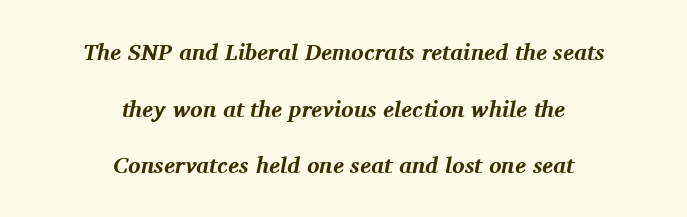
Q: Is the text bold? A: Yes.
Q: Is the text italic (slanted)? A: Yes, it leans right by about 11 degrees.
Q: Is the text underlined? A: No.
Q: How is the paragraph aligned? A: Centered.
Q: Is the spacing between letters normal or unusually wide? A: Normal.
Q: Is the spacing between lines tight, normal or loose? A: Loose.
